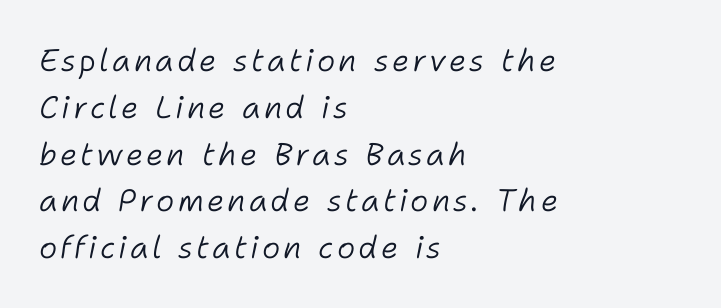
The image shows 31 px light type, italic (leaning right); set left-aligned, normal line spacing (1.51x), not underlined; low stroke contrast and a medium x-height.
